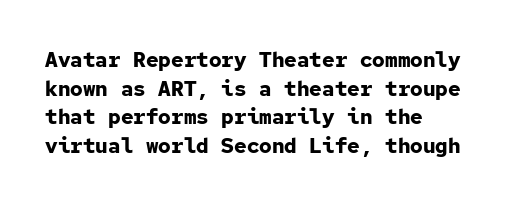
The image shows 21 px bold type, upright; set left-aligned, normal line spacing (1.36x), normal letter spacing, not underlined.
